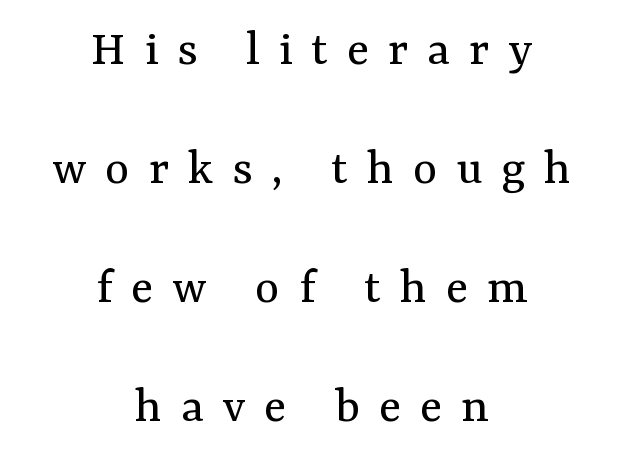
The image shows 52 px regular-weight serif type, upright; set centered, loose line spacing (2.29x), unusually wide letter spacing (+0.36 em), not underlined; medium stroke contrast and a medium x-height.
